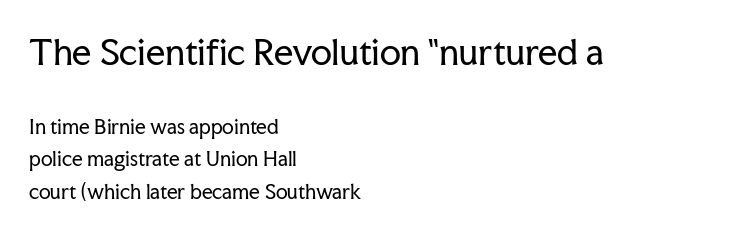
Q: Is the text bold? A: No.
Q: Is the text italic (slanted)? A: No, it is upright.
Q: Is the typeface a serif or a sans-serif typeface? A: Serif.
Q: Is the text underlined? A: No.
Q: How is the paragraph aligned? A: Left-aligned.
Q: Is the spacing between letters normal or unusually wide? A: Normal.
Q: Is the spacing between lines tight, normal or loose? A: Normal.
Q: Which block of text is set in a larger size, the first (top) or the second (bottom)? A: The first (top) one.
Q: Width (condensed, normal, or wide)? A: Normal.
Q: Stroke contrast? A: Low.
Q: x-height? A: Medium.
Q: Monospaced? A: No.
